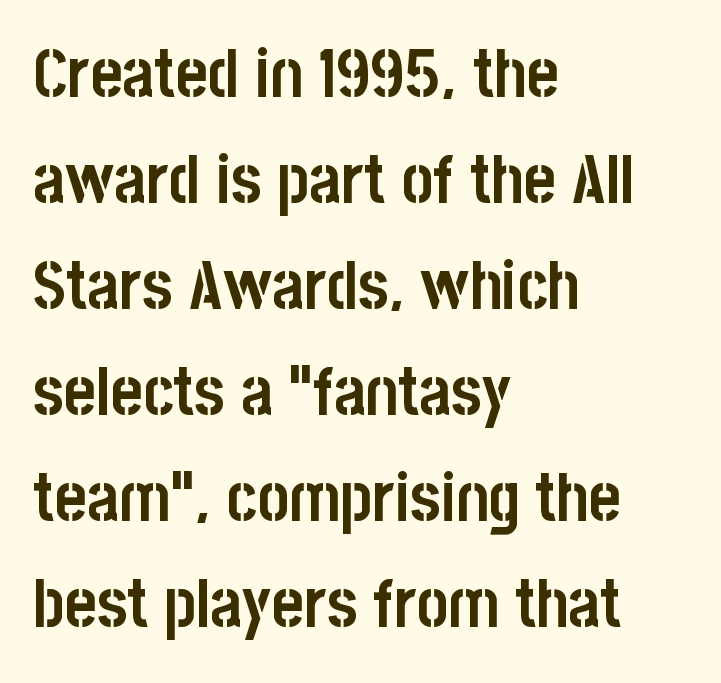
Does the weight exceed regular? Yes, all the way to bold. Words appear dense and cohesive because spacing is normal. In terms of posture, this sample is upright. The passage shown is typed in a proportional face where columns would drift.
